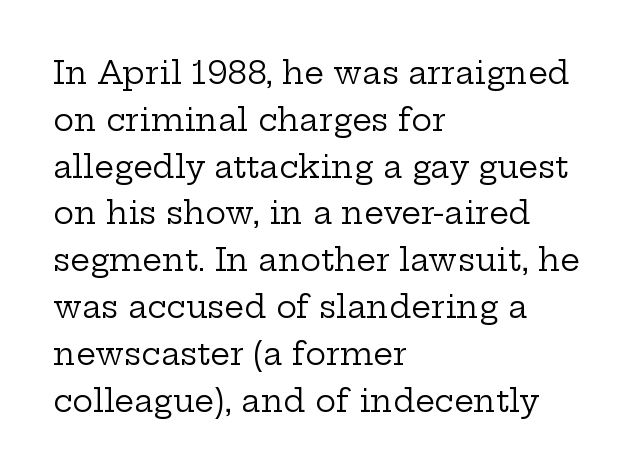
Q: Is the text bold? A: No.
Q: Is the text italic (slanted)? A: No, it is upright.
Q: Is the typeface a serif or a sans-serif typeface? A: Serif.
Q: Is the text underlined? A: No.
Q: How is the paragraph aligned? A: Left-aligned.
Q: Is the spacing between letters normal or unusually wide? A: Normal.
Q: Is the spacing between lines tight, normal or loose? A: Normal.
Q: Width (condensed, normal, or wide)? A: Wide.
Q: Stroke contrast? A: Low.
Q: x-height? A: Medium.
Q: Monospaced? A: No.
